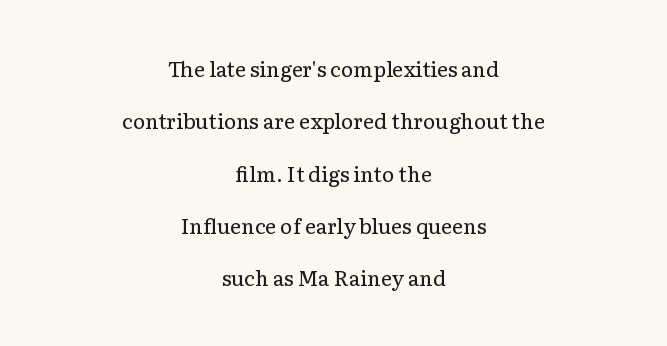
The image shows 21 px text type, upright; set centered, loose line spacing (2.49x), normal letter spacing, not underlined.
